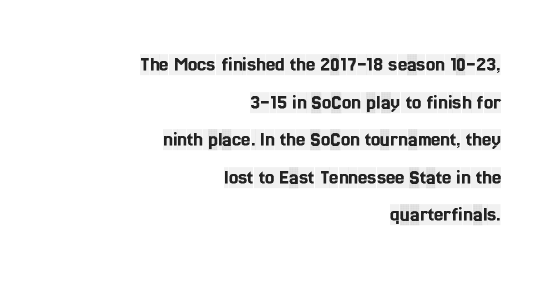
Q: Is the text italic (slanted)? A: No, it is upright.
Q: Is the text underlined? A: No.
Q: How is the paragraph aligned? A: Right-aligned.
Q: Is the spacing between letters normal or unusually wide? A: Normal.
